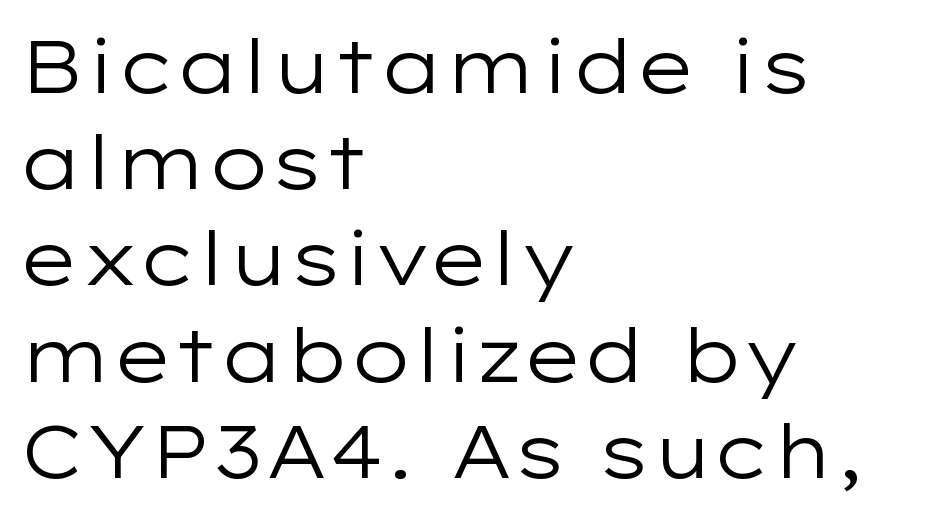
{"serif": "no", "italic": "no", "bold": "no", "weight": "regular", "width": "wide", "stroke_contrast": "low", "x_height": "medium", "monospaced": "no", "underline": "no", "align": "left", "line_spacing": "normal", "line_spacing_ratio": 1.3, "letter_spacing": "normal", "letter_spacing_em": 0.0, "glyph_px": 74}
